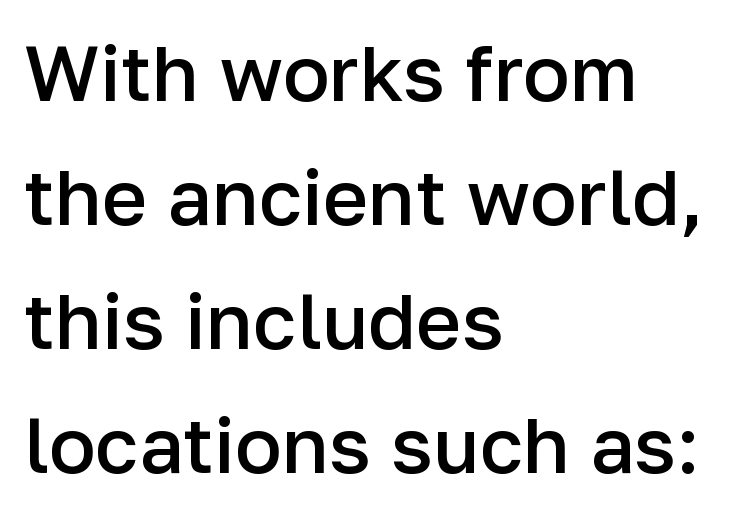
Does the copy run flush right? No — it runs flush left. The glyphs are unaccompanied by any horizontal stroke below them. Weight: semibold (demi). The letterforms sit shoulder to shoulder at normal distance. No feet cap the strokes, marking this as sans-serif type.
